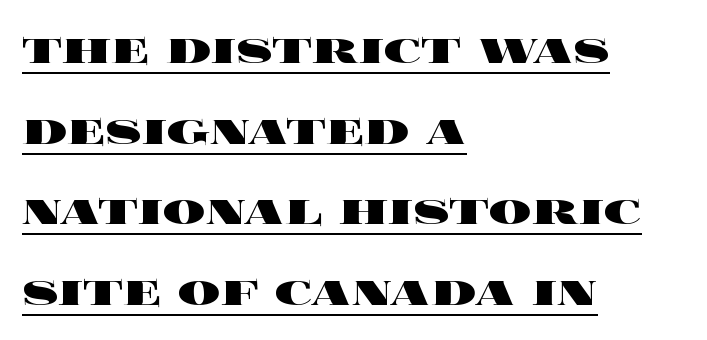
The image shows 53 px heavy, wide type, upright; set left-aligned, normal line spacing (1.52x), normal letter spacing, underlined; a large x-height.
